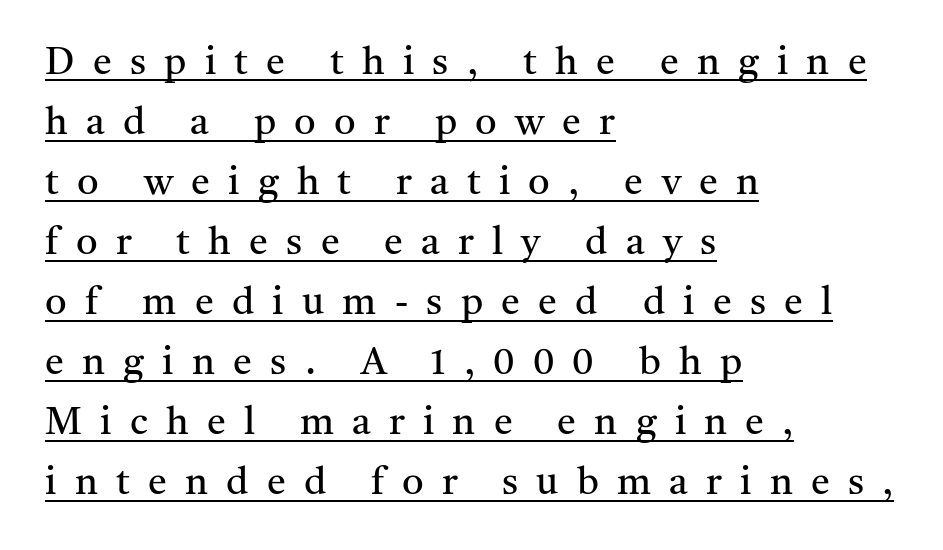
{"serif": "yes", "italic": "no", "bold": "no", "weight": "regular", "width": "normal", "stroke_contrast": "medium", "x_height": "medium", "monospaced": "no", "underline": "yes", "align": "left", "line_spacing": "normal", "line_spacing_ratio": 1.58, "letter_spacing": "wide", "letter_spacing_em": 0.48, "glyph_px": 38}
